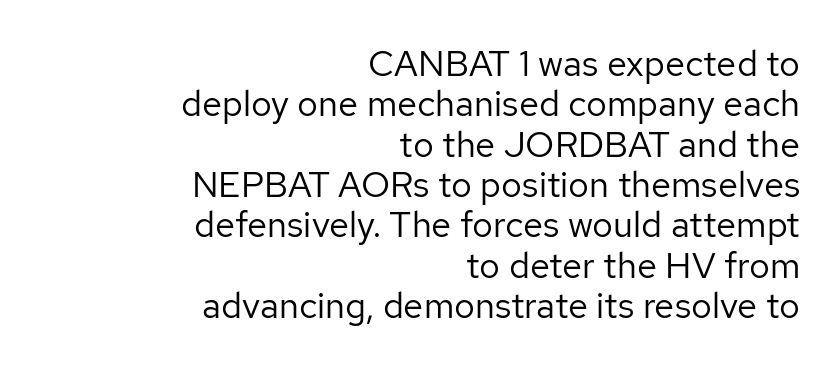
Q: Is the text bold? A: No.
Q: Is the text italic (slanted)? A: No, it is upright.
Q: Is the typeface a serif or a sans-serif typeface? A: Sans-serif.
Q: Is the text underlined? A: No.
Q: How is the paragraph aligned? A: Right-aligned.
Q: Is the spacing between letters normal or unusually wide? A: Normal.
Q: Is the spacing between lines tight, normal or loose? A: Tight.
Q: Width (condensed, normal, or wide)? A: Normal.
Q: Stroke contrast? A: Low.
Q: x-height? A: Medium.
Q: Monospaced? A: No.
